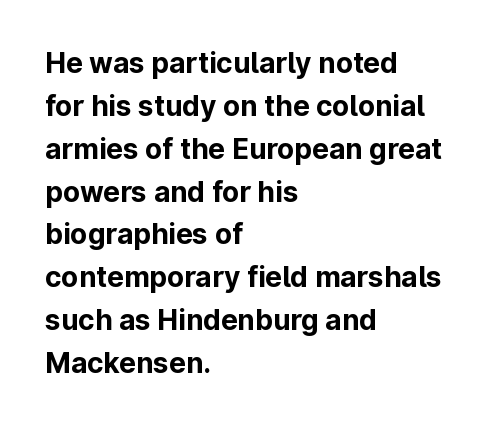
The image shows 28 px bold sans-serif type, upright; set left-aligned, normal line spacing (1.53x), normal letter spacing, not underlined; low stroke contrast and a medium x-height.
